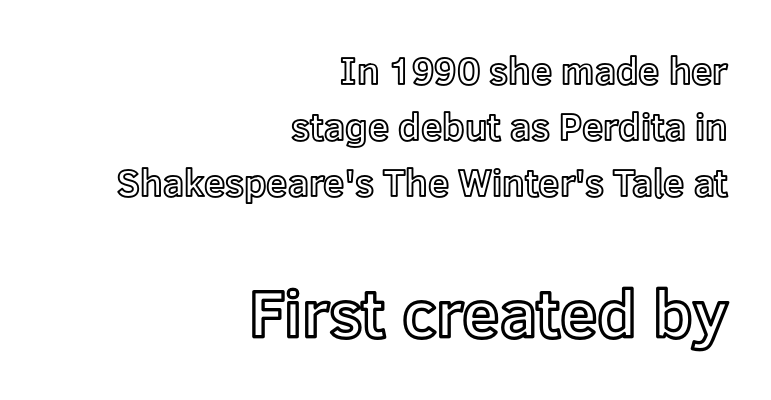
The image shows 67 px text type, upright; set right-aligned, normal line spacing (1.47x), normal letter spacing, not underlined; the second (bottom) block is 1.76x larger; a medium x-height.
